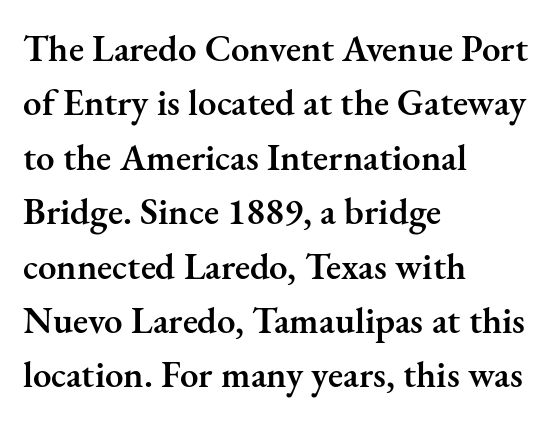
The image shows 37 px semibold serif type, upright; set left-aligned, normal line spacing (1.47x), normal letter spacing, not underlined; medium stroke contrast and a small x-height.
